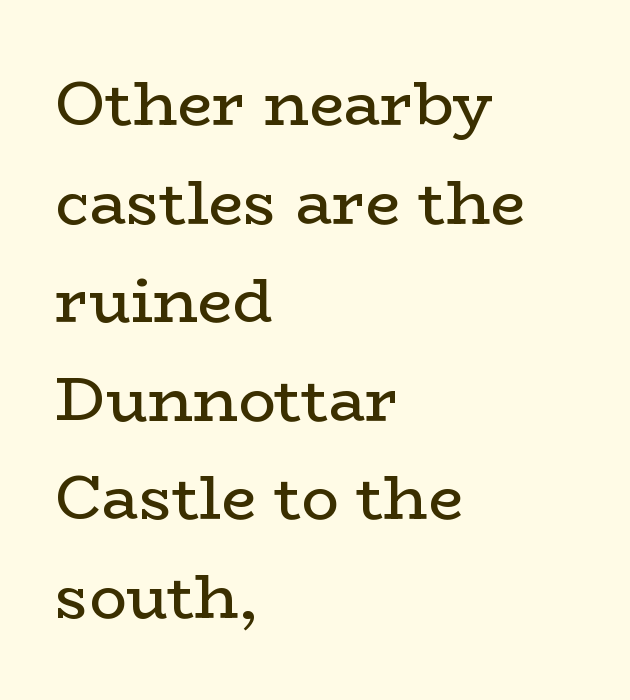
{"serif": "yes", "italic": "no", "bold": "no", "weight": "regular", "width": "wide", "stroke_contrast": "low", "x_height": "medium", "monospaced": "no", "underline": "no", "align": "left", "line_spacing": "normal", "line_spacing_ratio": 1.59, "letter_spacing": "normal", "letter_spacing_em": 0.0, "glyph_px": 62}
